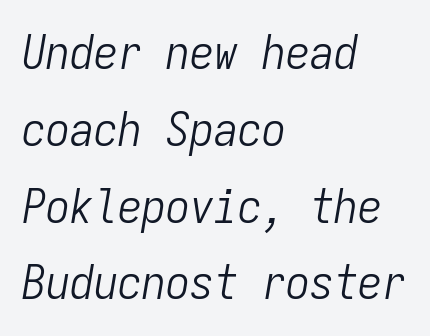
{"italic": "yes", "lean": "right", "slant_degrees": 9, "bold": "no", "weight": "light", "width": "condensed", "stroke_contrast": "low", "x_height": "medium", "monospaced": "yes", "underline": "no", "align": "left", "line_spacing": "normal", "line_spacing_ratio": 1.6, "letter_spacing": "normal", "letter_spacing_em": 0.0, "glyph_px": 48}
